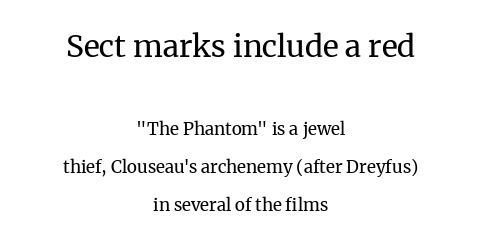
Look at the glyph heights: the upper group is clearly the bigger setting. The letters stand straight up with perfectly vertical stems. The type is set solid horizontally, with unmodified tracking. Type without underlining.
